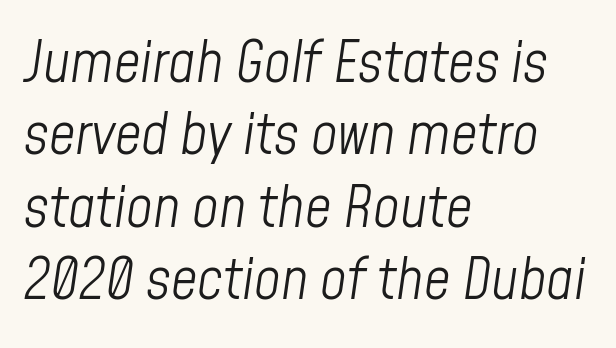
The image shows 58 px light, condensed type, italic (leaning right); set left-aligned, normal line spacing (1.25x), normal letter spacing, not underlined; low stroke contrast and a medium x-height.
